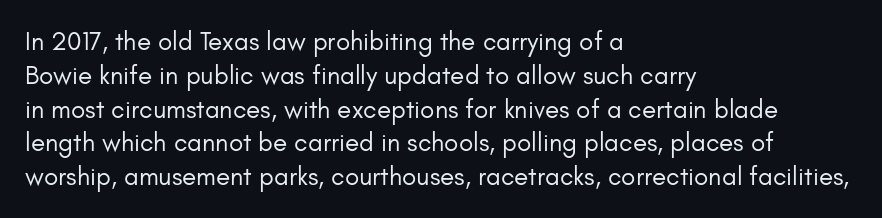
{"italic": "no", "bold": "no", "underline": "no", "align": "left", "line_spacing": "normal", "line_spacing_ratio": 1.3, "letter_spacing": "normal", "letter_spacing_em": 0.0, "glyph_px": 26}
